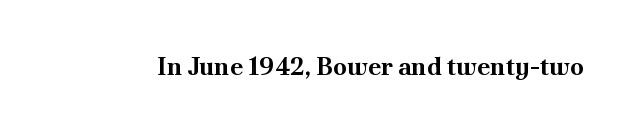
The image shows 25 px bold type, upright; set normal letter spacing, not underlined.
